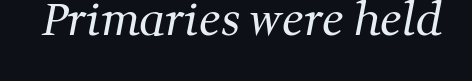
The image shows 44 px regular-weight serif type; set normal letter spacing, not underlined; medium stroke contrast and a medium x-height.
